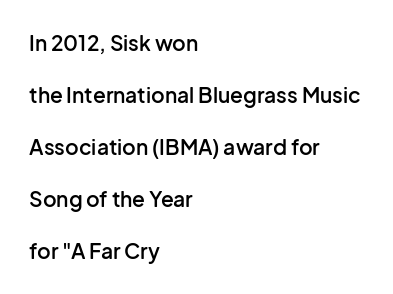
The image shows 21 px text type, upright; set left-aligned, loose line spacing (2.48x), normal letter spacing, not underlined.
